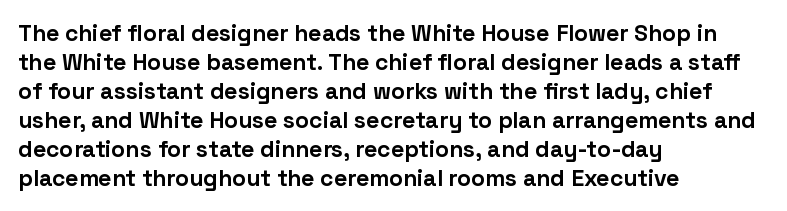
Q: Is the text bold? A: Yes.
Q: Is the text italic (slanted)? A: No, it is upright.
Q: Is the text underlined? A: No.
Q: How is the paragraph aligned? A: Left-aligned.
Q: Is the spacing between letters normal or unusually wide? A: Normal.
Q: Is the spacing between lines tight, normal or loose? A: Normal.
